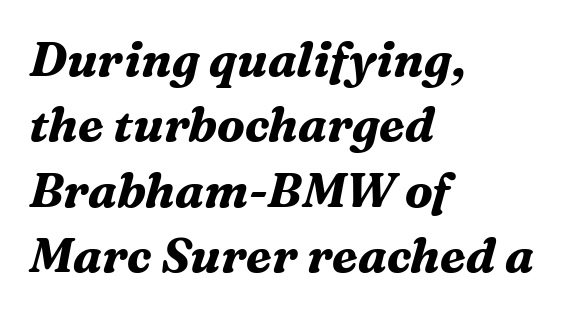
{"serif": "yes", "italic": "yes", "lean": "right", "slant_degrees": 16, "bold": "yes", "weight": "bold", "width": "normal", "stroke_contrast": "medium", "x_height": "medium", "monospaced": "no", "underline": "no", "align": "left", "line_spacing": "normal", "line_spacing_ratio": 1.36, "letter_spacing": "normal", "letter_spacing_em": 0.0, "glyph_px": 48}
